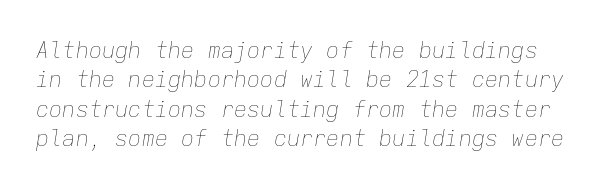
{"italic": "yes", "lean": "right", "slant_degrees": 9, "bold": "no", "underline": "no", "line_spacing": "normal", "line_spacing_ratio": 1.33, "letter_spacing": "normal", "letter_spacing_em": 0.0, "glyph_px": 22}
